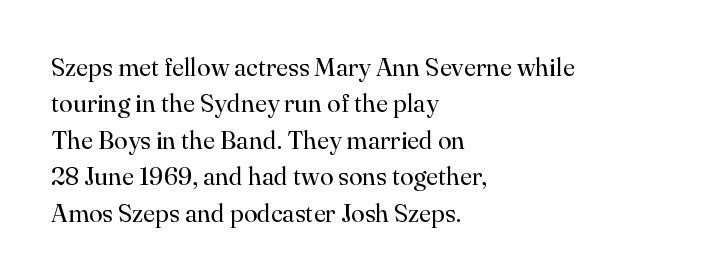
The image shows 25 px text type, upright; set left-aligned, normal line spacing (1.46x), normal letter spacing, not underlined.
